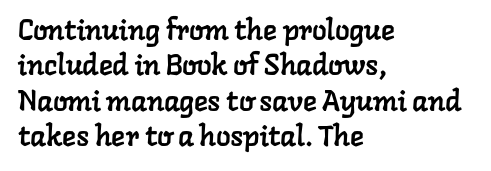
Standard letterfit; no display-style spreading of the glyphs. The letters advance in unequal steps, a hallmark of proportional type. Alignment: flush left. The area under the type is left untouched.
